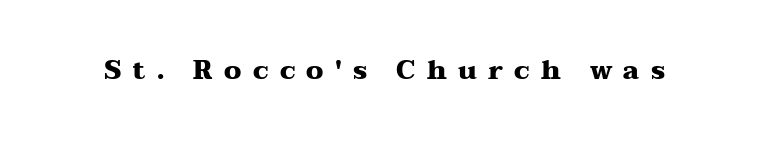
Between one letter and the next there's a generous, obvious gap. Each glyph is drawn with heavy, bold strokes. Has an underline been added? It has not. Every character sits straight up, as roman type does.
